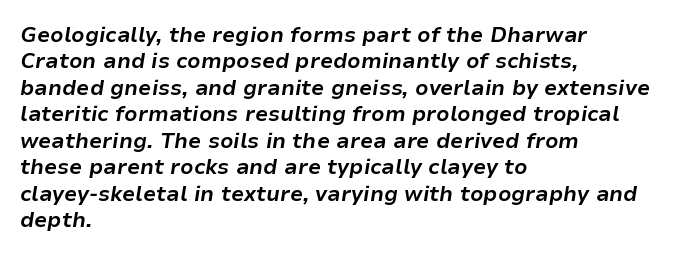
The image shows 21 px bold type, italic (leaning right); set left-aligned, normal line spacing (1.26x), normal letter spacing, not underlined.
